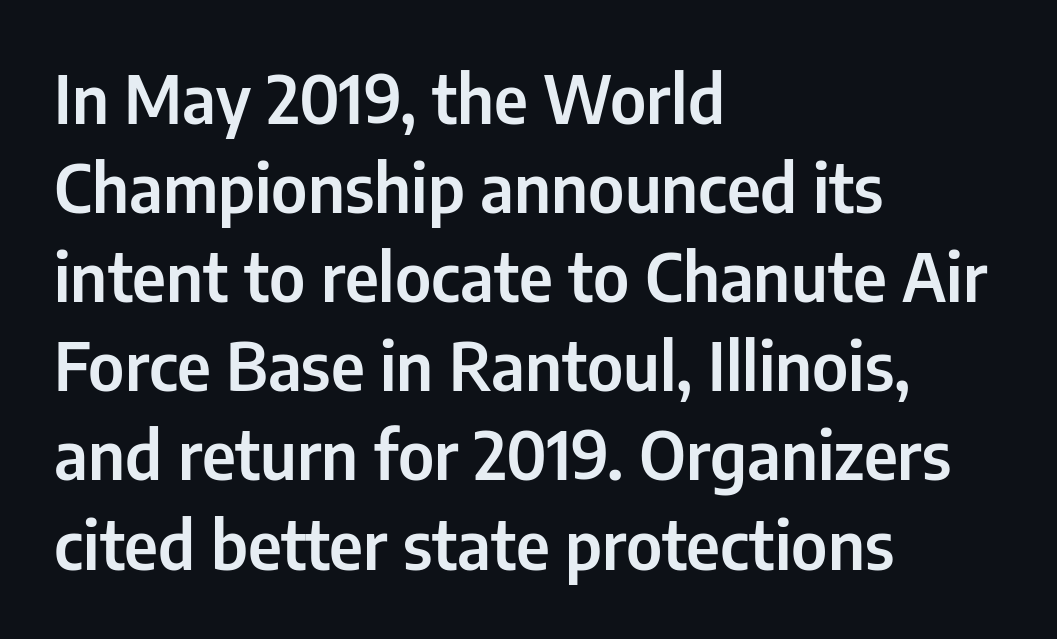
{"serif": "no", "italic": "no", "width": "condensed", "stroke_contrast": "low", "x_height": "medium", "monospaced": "no", "underline": "no", "align": "left", "line_spacing": "normal", "line_spacing_ratio": 1.33, "letter_spacing": "normal", "letter_spacing_em": 0.0, "glyph_px": 67}
